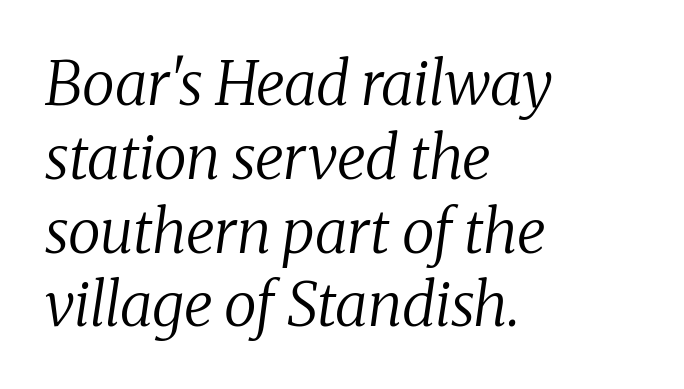
Q: Is the text bold? A: No.
Q: Is the text italic (slanted)? A: Yes, it leans right by about 8 degrees.
Q: Is the typeface a serif or a sans-serif typeface? A: Serif.
Q: Is the text underlined? A: No.
Q: How is the paragraph aligned? A: Left-aligned.
Q: Is the spacing between letters normal or unusually wide? A: Normal.
Q: Width (condensed, normal, or wide)? A: Normal.
Q: Stroke contrast? A: Medium.
Q: x-height? A: Medium.
Q: Monospaced? A: No.
